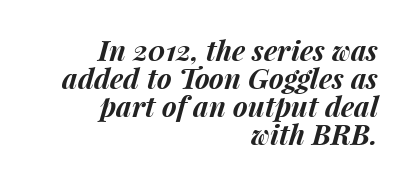
Rows of type sit shoulder to shoulder in the vertical direction. Thick stems and heavy bowls — unmistakably bold. The typography opts for an oblique posture over an upright one. Lines of text with bare space underneath. These lines are rendered in a variable-pitch font. The rag falls on the left side of this text block.
